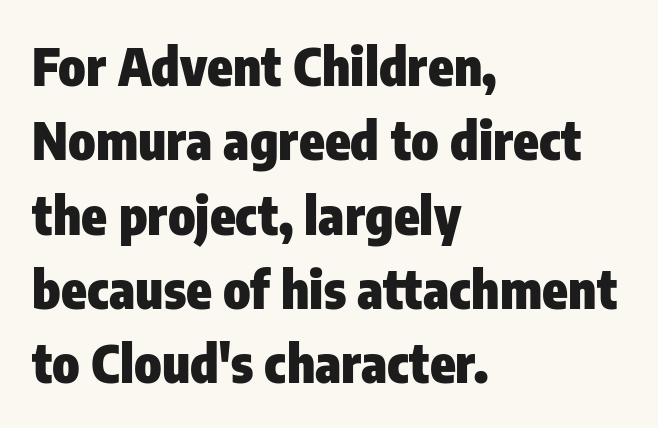
{"serif": "no", "italic": "no", "bold": "yes", "weight": "heavy", "width": "condensed", "stroke_contrast": "low", "x_height": "medium", "monospaced": "no", "underline": "no", "align": "left", "line_spacing": "normal", "line_spacing_ratio": 1.43, "letter_spacing": "normal", "letter_spacing_em": 0.0, "glyph_px": 52}
